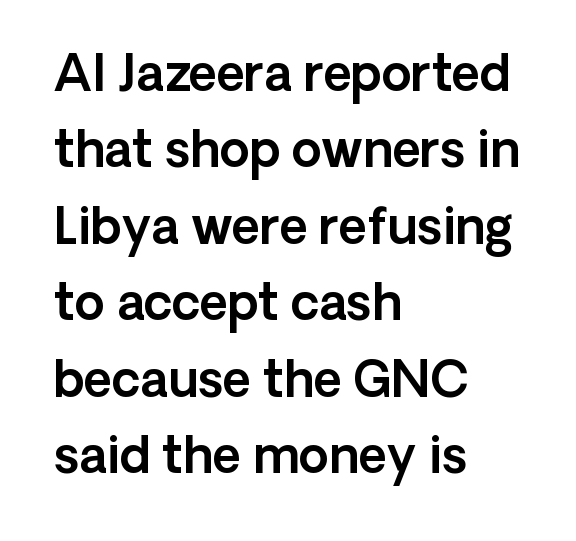
The image shows 49 px sans-serif type, upright; set left-aligned, normal line spacing (1.56x), normal letter spacing, not underlined; a medium x-height.
